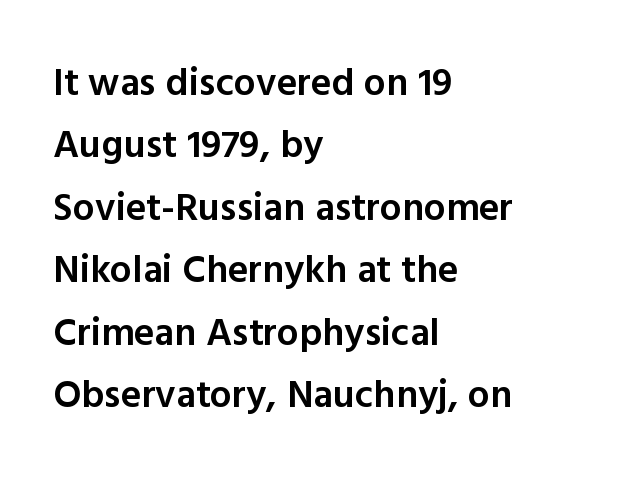
{"serif": "no", "italic": "no", "bold": "semi", "weight": "semibold", "width": "normal", "x_height": "medium", "monospaced": "no", "underline": "no", "align": "left", "line_spacing": "normal", "line_spacing_ratio": 1.6, "letter_spacing": "normal", "letter_spacing_em": 0.0, "glyph_px": 39}
